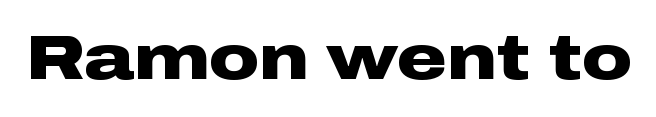
Heavy, bold letterforms. Think of a printed novel: that variable character pitch is what you see here. Short note: letters normally spaced. Characters remain perfectly vertical along every line. Note: no serifs on the glyphs. Has an underline been added? It has not.
